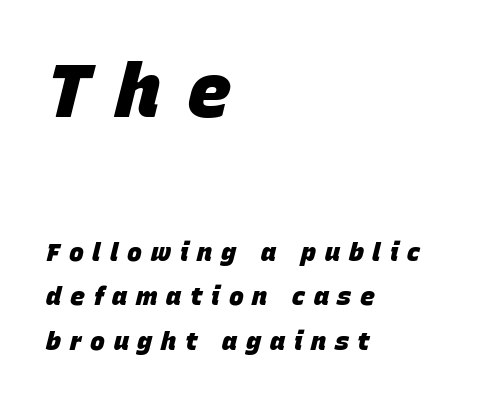
The image shows 74 px heavy type, italic (leaning right); set left-aligned, line spacing 1.78x, unusually wide letter spacing (+0.35 em), not underlined; the first (top) block is 2.96x larger; low stroke contrast and a large x-height.
